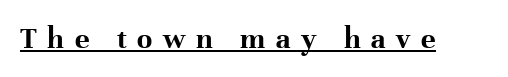
{"serif": "yes", "italic": "no", "bold": "yes", "weight": "bold", "width": "normal", "stroke_contrast": "high", "x_height": "medium", "monospaced": "no", "underline": "yes", "letter_spacing": "wide", "letter_spacing_em": 0.34, "glyph_px": 31}
